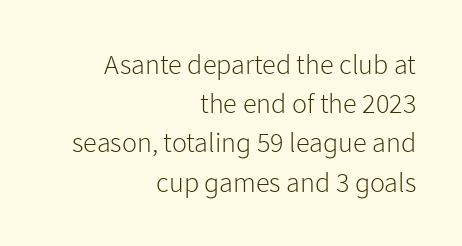
The image shows 28 px light sans-serif type, upright; set right-aligned, normal line spacing (1.4x), normal letter spacing, not underlined; low stroke contrast and a medium x-height.
